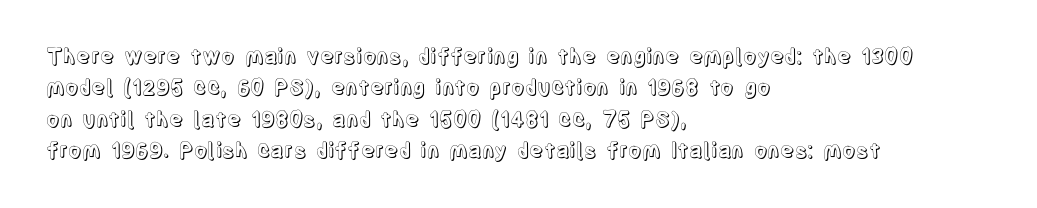
{"italic": "no", "underline": "no", "align": "left", "line_spacing": "normal", "line_spacing_ratio": 1.49, "letter_spacing": "normal", "letter_spacing_em": 0.0, "glyph_px": 21}
